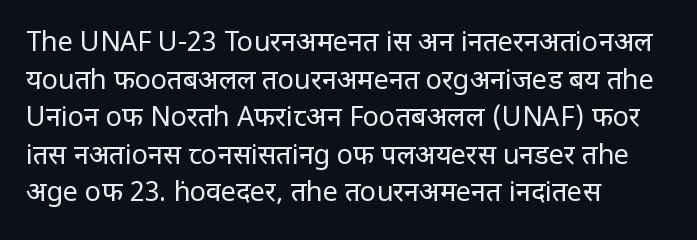
{"italic": "no", "bold": "no", "underline": "no", "align": "left", "line_spacing": "normal", "line_spacing_ratio": 1.39, "letter_spacing": "normal", "letter_spacing_em": 0.0, "glyph_px": 27}
